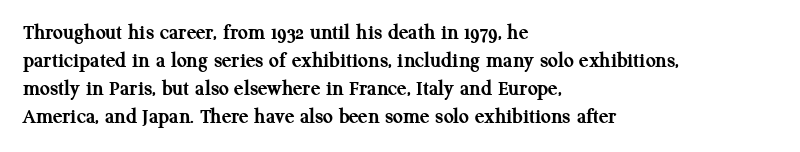
The axis of the letterforms is exactly vertical. Leftover space on each line is placed entirely after the last word. Each row of text sits above clean, open space. Students, note that the glyphs here touch the page at normal intervals.
